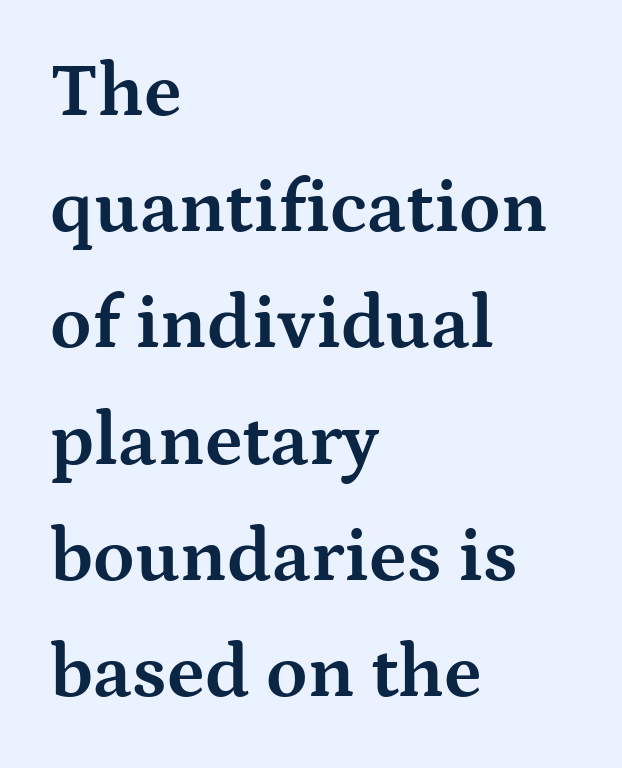
{"serif": "yes", "italic": "no", "bold": "yes", "weight": "bold", "width": "wide", "stroke_contrast": "medium", "x_height": "medium", "monospaced": "no", "underline": "no", "align": "left", "line_spacing": "normal", "line_spacing_ratio": 1.55, "letter_spacing": "normal", "letter_spacing_em": 0.0, "glyph_px": 75}
